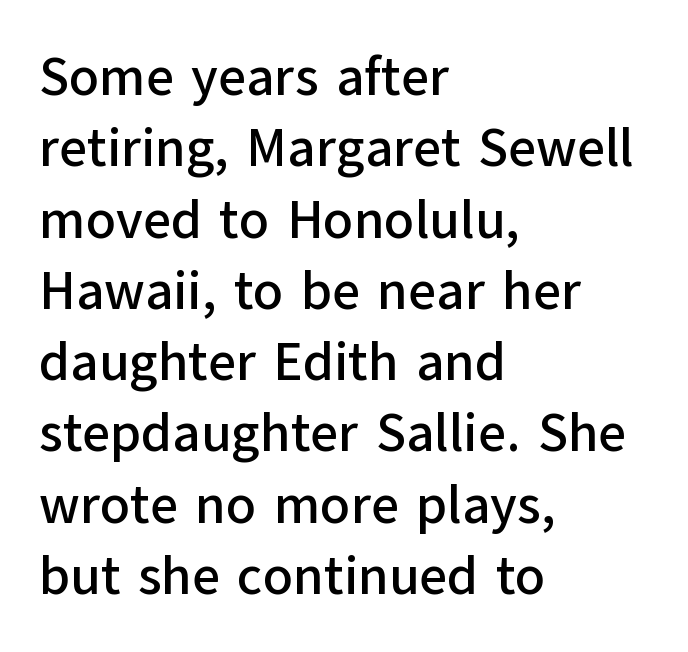
Q: Is the text italic (slanted)? A: No, it is upright.
Q: Is the typeface a serif or a sans-serif typeface? A: Sans-serif.
Q: Is the text underlined? A: No.
Q: How is the paragraph aligned? A: Left-aligned.
Q: Is the spacing between letters normal or unusually wide? A: Normal.
Q: Is the spacing between lines tight, normal or loose? A: Normal.
Q: Width (condensed, normal, or wide)? A: Normal.
Q: Stroke contrast? A: Low.
Q: x-height? A: Medium.
Q: Monospaced? A: No.
